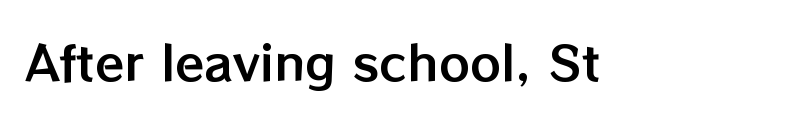
Spacing verdict: proportional, widths tailored to each character. Posture: upright roman. Has an underline been added? It has not. Spacing between characters is what you'd get straight out of the box.
